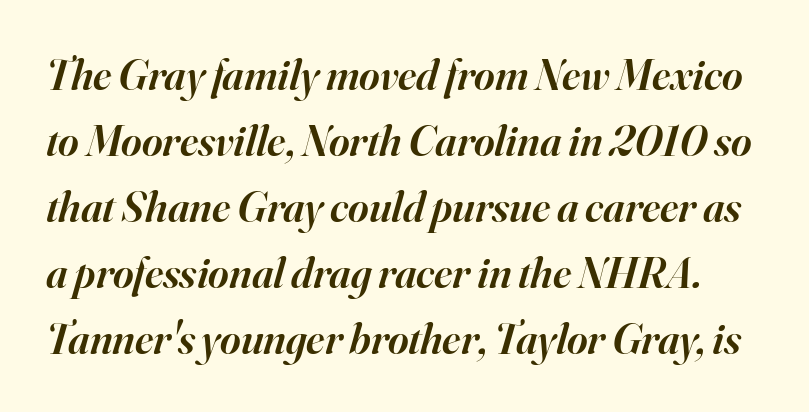
The image shows 44 px semibold serif type, italic (leaning right); set normal line spacing (1.5x), normal letter spacing, not underlined; high stroke contrast and a small x-height.
